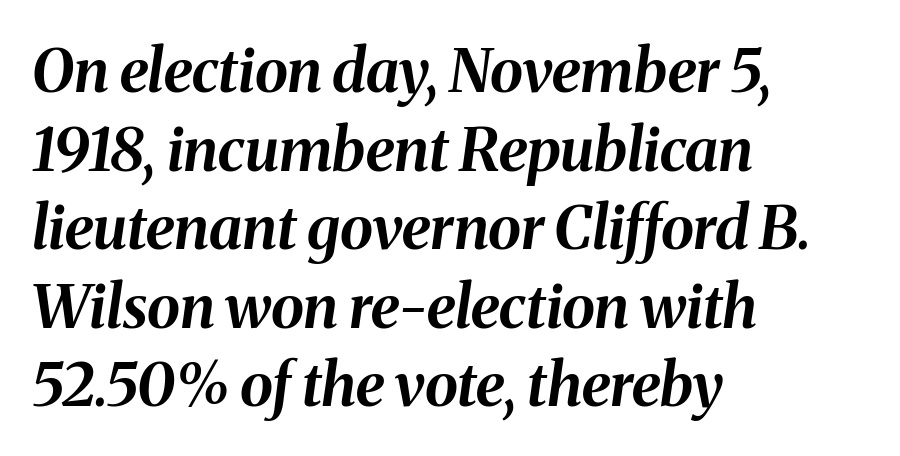
The image shows 60 px bold type, italic (leaning right); set left-aligned, normal line spacing (1.31x), normal letter spacing, not underlined; medium stroke contrast and a medium x-height.
